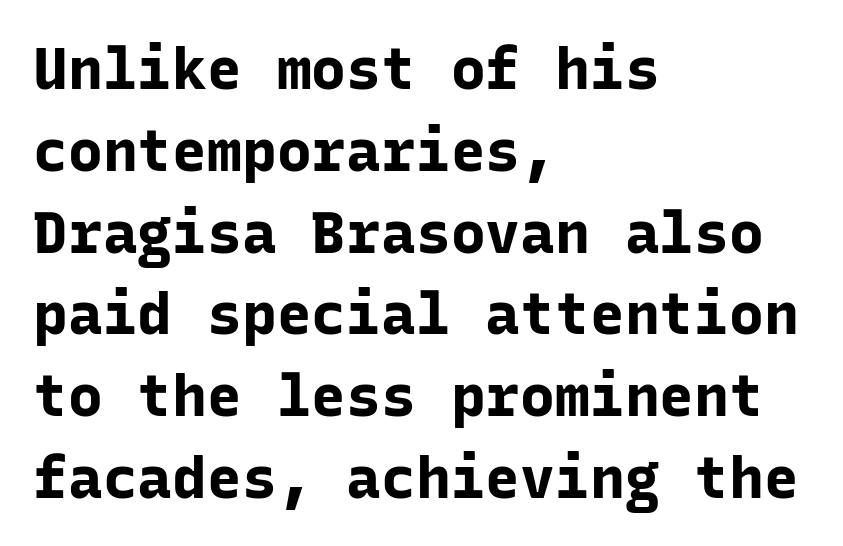
Q: Is the text bold? A: Yes.
Q: Is the text italic (slanted)? A: No, it is upright.
Q: Is the typeface a serif or a sans-serif typeface? A: Sans-serif.
Q: Is the text underlined? A: No.
Q: How is the paragraph aligned? A: Left-aligned.
Q: Is the spacing between letters normal or unusually wide? A: Normal.
Q: Is the spacing between lines tight, normal or loose? A: Normal.
Q: Width (condensed, normal, or wide)? A: Normal.
Q: Stroke contrast? A: Low.
Q: x-height? A: Medium.
Q: Monospaced? A: Yes.
